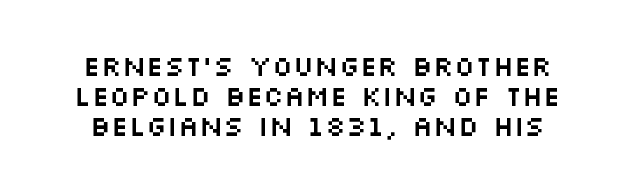
{"serif": "no", "italic": "no", "width": "wide", "stroke_contrast": "medium", "x_height": "large", "monospaced": "no", "underline": "no", "line_spacing": "tight", "line_spacing_ratio": 1.08, "letter_spacing": "normal", "letter_spacing_em": 0.0, "glyph_px": 28}
